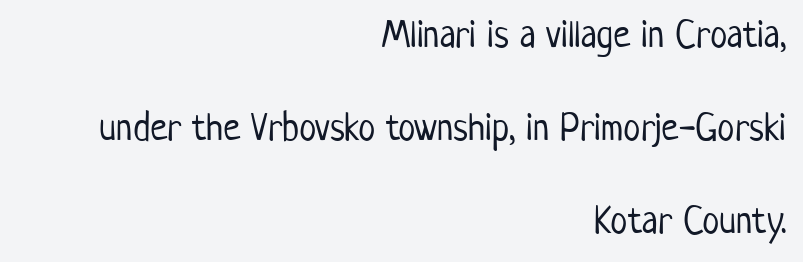
Q: Is the text bold? A: No.
Q: Is the text italic (slanted)? A: No, it is upright.
Q: Is the typeface a serif or a sans-serif typeface? A: Sans-serif.
Q: Is the text underlined? A: No.
Q: How is the paragraph aligned? A: Right-aligned.
Q: Is the spacing between letters normal or unusually wide? A: Normal.
Q: Is the spacing between lines tight, normal or loose? A: Loose.
Q: Width (condensed, normal, or wide)? A: Condensed.
Q: Stroke contrast? A: Low.
Q: x-height? A: Medium.
Q: Monospaced? A: No.
